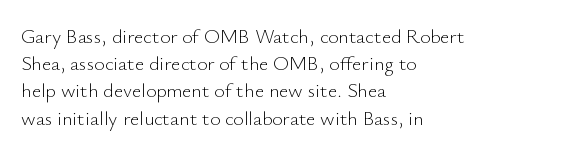
The text block is weighted toward the left margin, trailing off unevenly rightward. Summary of vertical rhythm: regular, with standard interline spacing. Spacing between characters is what you'd get straight out of the box. The letterforms sit at book weight or below.
